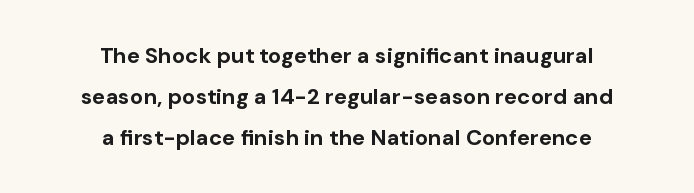
These lines stack symmetrically, like a column narrowing and widening about its center. Nobody drew a line under any word here. These lines keep a tight, regular rhythm from letter to letter. Vertical strokes here are truly vertical.
